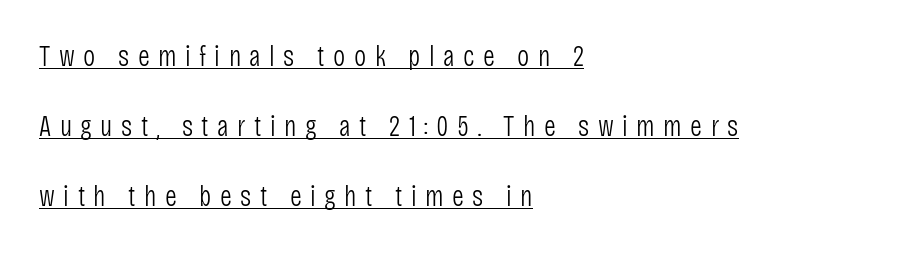
{"serif": "no", "italic": "no", "bold": "no", "weight": "light", "width": "condensed", "stroke_contrast": "low", "x_height": "large", "monospaced": "no", "underline": "yes", "align": "left", "line_spacing": "loose", "line_spacing_ratio": 2.41, "letter_spacing": "wide", "letter_spacing_em": 0.29, "glyph_px": 29}
